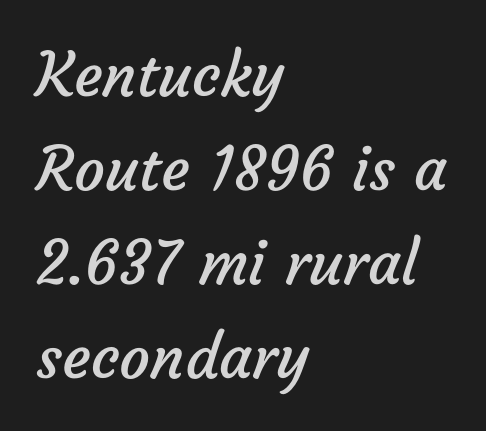
{"serif": "no", "bold": "no", "weight": "regular", "width": "normal", "stroke_contrast": "low", "x_height": "medium", "monospaced": "no", "underline": "no", "align": "left", "line_spacing": "normal", "line_spacing_ratio": 1.54, "letter_spacing": "normal", "letter_spacing_em": 0.0, "glyph_px": 61}
